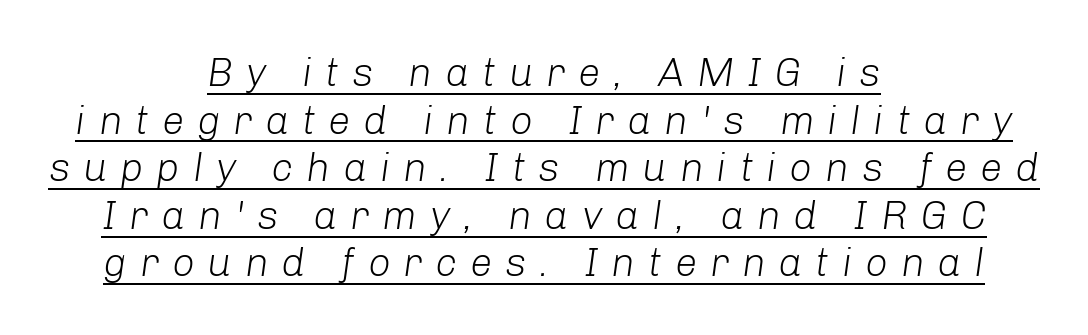
Proportional: the letters do not fall into vertical columns. In terms of posture, this sample is oblique. Reading down the block, each line starts at a different indent, mirrored at its end. Is this a heavy cut? Hardly; it is regular or lighter.
